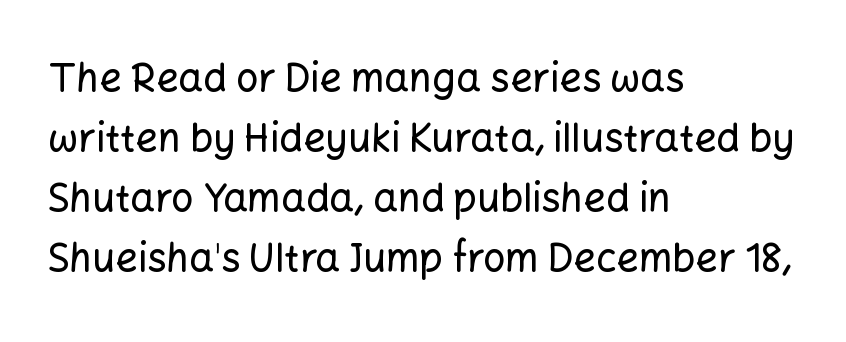
The image shows 39 px sans-serif type, upright; set left-aligned, normal line spacing (1.54x), normal letter spacing, not underlined; low stroke contrast and a medium x-height.
